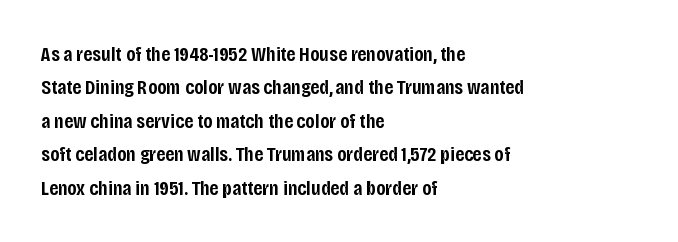
Typographic density is moderately raised because the face is semibold. Letter spacing: default. Vertically, the passage feels balanced, rows spaced as you'd expect. In terms of posture, this sample is upright. These lines stack with their left ends in a neat column.
